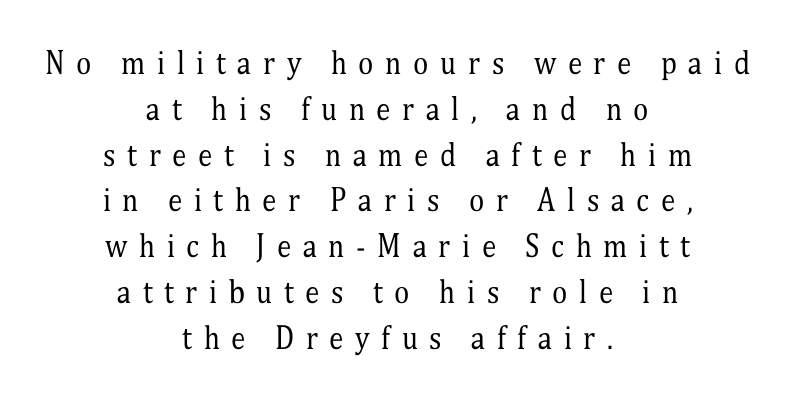
Each stroke keeps to a modest, everyday thickness or less. Nobody drew a line under any word here. Yep, those are serifs on the letters. Tracking value appears strongly positive — letters spread wide. Notice how the stems are strictly vertical — no italics here. The designer left line spacing at the default.
